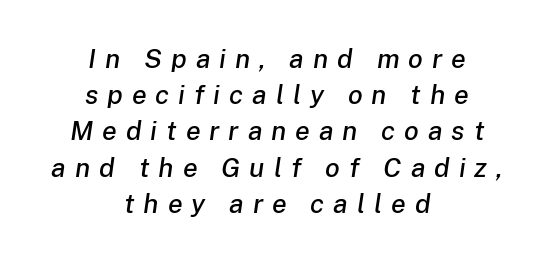
The image shows 27 px text type, italic (leaning right); set centered, normal line spacing (1.34x), unusually wide letter spacing (+0.33 em), not underlined.
